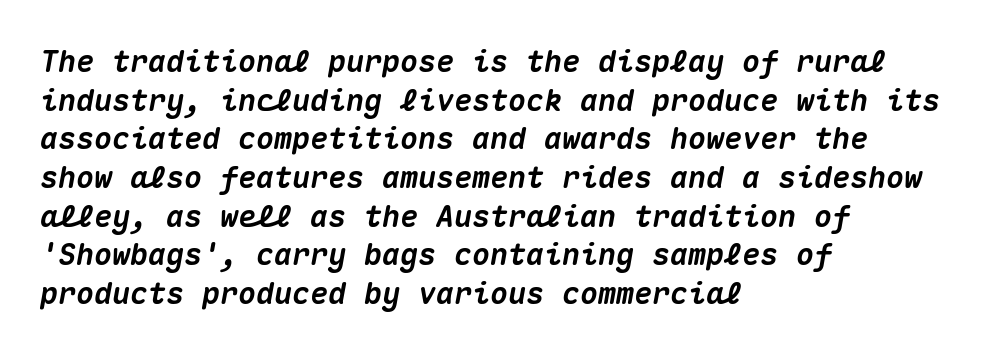
The image shows 30 px heavy type, italic (leaning right), monospaced; set left-aligned, normal line spacing (1.29x), normal letter spacing, not underlined; medium stroke contrast and a medium x-height.
